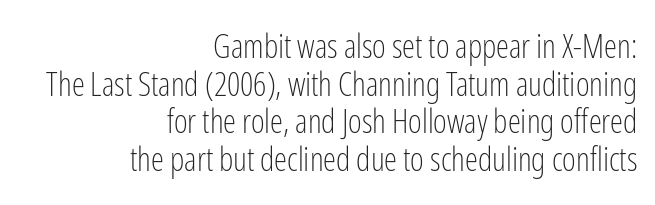
Q: Is the text bold? A: No.
Q: Is the text italic (slanted)? A: No, it is upright.
Q: Is the typeface a serif or a sans-serif typeface? A: Sans-serif.
Q: Is the text underlined? A: No.
Q: How is the paragraph aligned? A: Right-aligned.
Q: Is the spacing between letters normal or unusually wide? A: Normal.
Q: Is the spacing between lines tight, normal or loose? A: Tight.
Q: Width (condensed, normal, or wide)? A: Condensed.
Q: Stroke contrast? A: Low.
Q: x-height? A: Medium.
Q: Monospaced? A: No.
